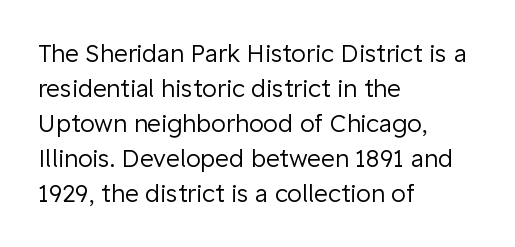
Q: Is the text bold? A: No.
Q: Is the text italic (slanted)? A: No, it is upright.
Q: Is the text underlined? A: No.
Q: How is the paragraph aligned? A: Left-aligned.
Q: Is the spacing between letters normal or unusually wide? A: Normal.
Q: Is the spacing between lines tight, normal or loose? A: Normal.
